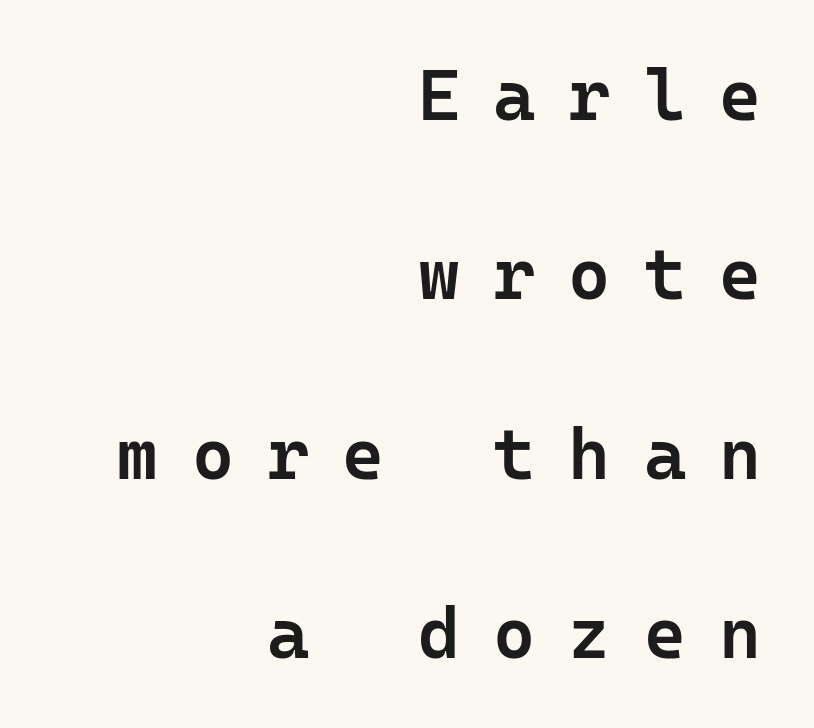
Q: Is the text bold? A: Semi-bold.
Q: Is the text italic (slanted)? A: No, it is upright.
Q: Is the typeface a serif or a sans-serif typeface? A: Sans-serif.
Q: Is the text underlined? A: No.
Q: How is the paragraph aligned? A: Right-aligned.
Q: Is the spacing between letters normal or unusually wide? A: Unusually wide.
Q: Is the spacing between lines tight, normal or loose? A: Loose.
Q: Width (condensed, normal, or wide)? A: Normal.
Q: Stroke contrast? A: Low.
Q: x-height? A: Medium.
Q: Monospaced? A: Yes.
